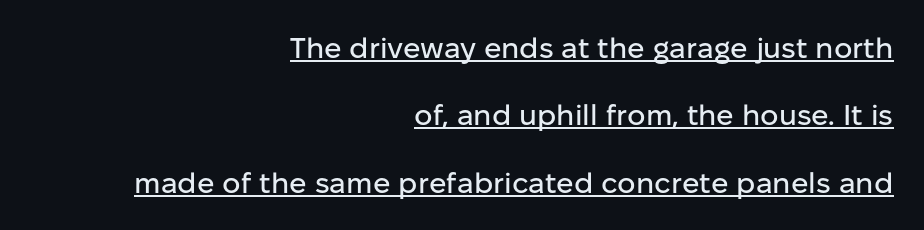
Q: Is the text italic (slanted)? A: No, it is upright.
Q: Is the typeface a serif or a sans-serif typeface? A: Sans-serif.
Q: Is the text underlined? A: Yes.
Q: How is the paragraph aligned? A: Right-aligned.
Q: Is the spacing between letters normal or unusually wide? A: Normal.
Q: Is the spacing between lines tight, normal or loose? A: Loose.
Q: Width (condensed, normal, or wide)? A: Normal.
Q: Stroke contrast? A: Low.
Q: x-height? A: Medium.
Q: Monospaced? A: No.
